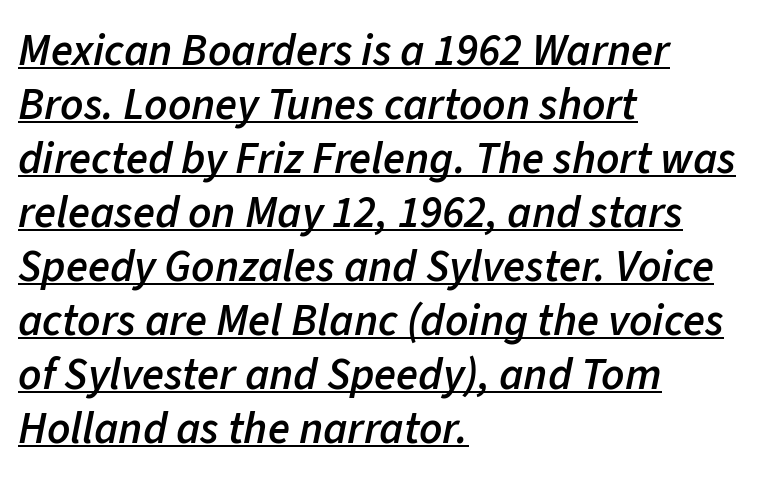
On the weight axis this lands at semibold, roughly 600. In CSS terms this would be text-align: left. Default kerning and tracking; the words read as compact shapes. Is this a fixed-width face? No — the glyphs have proportional, varying widths.
